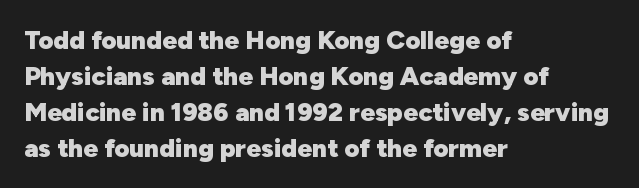
The image shows 26 px bold type, upright; set left-aligned, normal line spacing (1.38x), normal letter spacing, not underlined.
